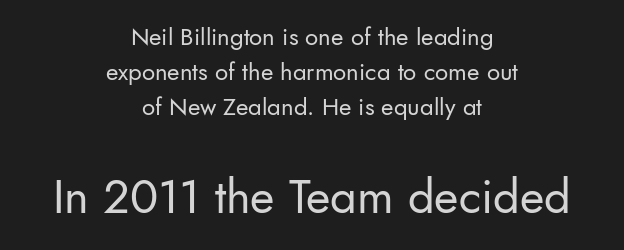
Each letter's strokes conclude bluntly, with no projecting serifs. Think of a printed novel: that variable character pitch is what you see here. On a weight scale, this lands at 450 or below. How are the letters spaced? Ordinarily, with no added tracking. Tall strokes in this sample are plumb rather than angled. The vertical gap from one line to the next is medium.
